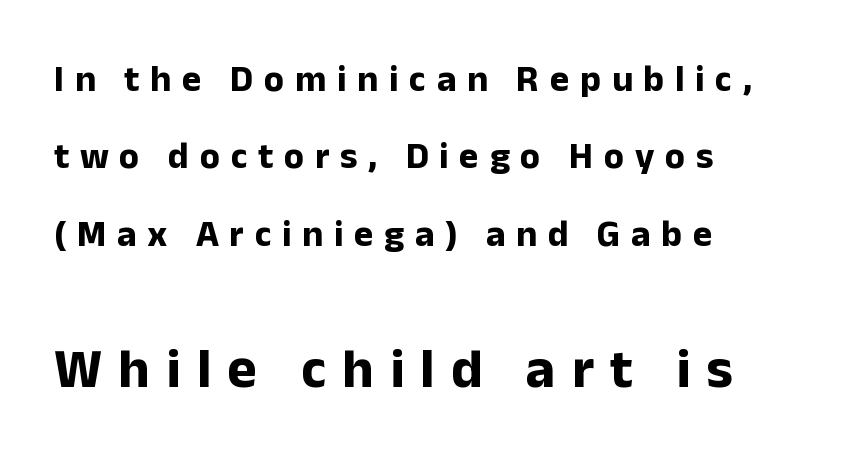
The image shows 56 px bold sans-serif type, upright; set left-aligned, loose line spacing (2.09x), unusually wide letter spacing (+0.29 em), not underlined; the second (bottom) block is 1.51x larger; low stroke contrast and a medium x-height.
